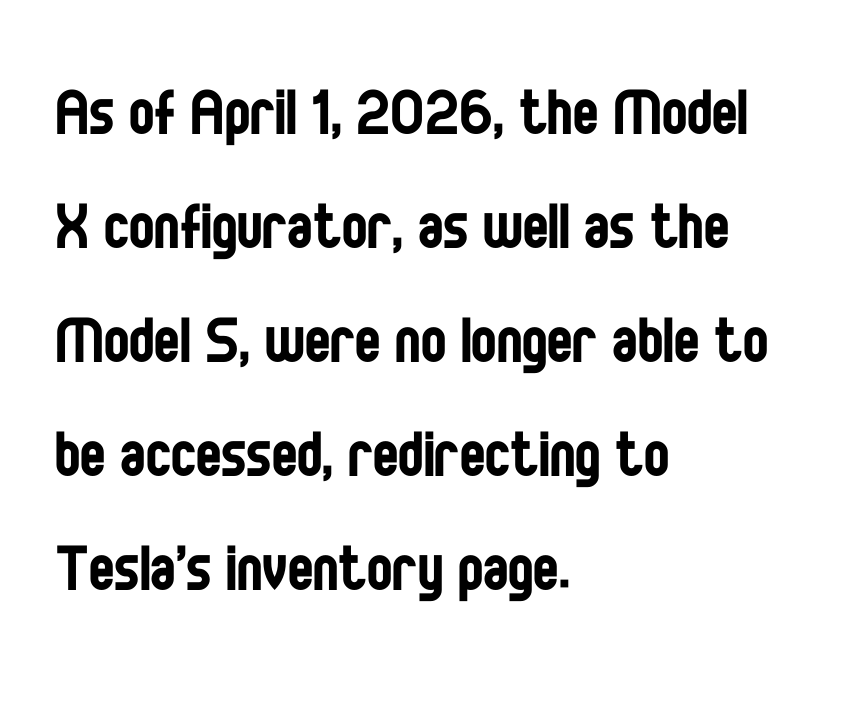
Q: Is the text bold? A: No.
Q: Is the text italic (slanted)? A: No, it is upright.
Q: Is the typeface a serif or a sans-serif typeface? A: Sans-serif.
Q: Is the text underlined? A: No.
Q: How is the paragraph aligned? A: Left-aligned.
Q: Is the spacing between letters normal or unusually wide? A: Normal.
Q: Is the spacing between lines tight, normal or loose? A: Normal.
Q: Width (condensed, normal, or wide)? A: Condensed.
Q: Stroke contrast? A: Low.
Q: x-height? A: Large.
Q: Monospaced? A: No.
